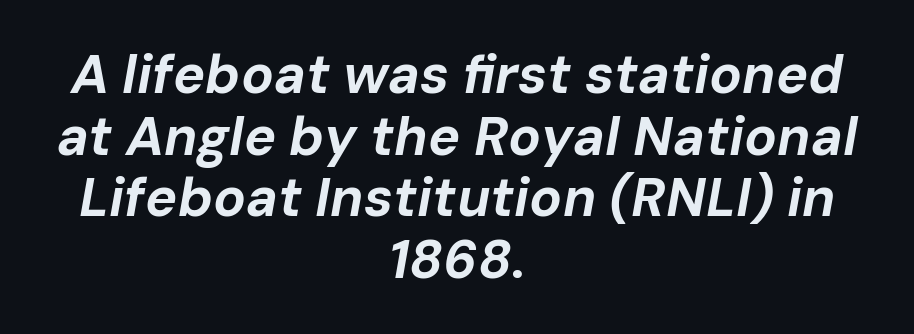
Q: Is the text bold? A: Yes.
Q: Is the text italic (slanted)? A: Yes, it leans right by about 10 degrees.
Q: Is the text underlined? A: No.
Q: How is the paragraph aligned? A: Centered.
Q: Is the spacing between letters normal or unusually wide? A: Normal.
Q: Is the spacing between lines tight, normal or loose? A: Tight.
Q: Width (condensed, normal, or wide)? A: Normal.
Q: Stroke contrast? A: Low.
Q: x-height? A: Medium.
Q: Monospaced? A: No.
